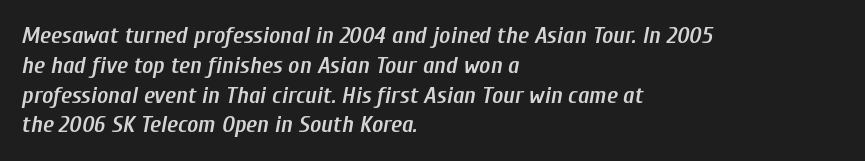
Q: Is the text bold? A: Semi-bold.
Q: Is the text italic (slanted)? A: Yes, it leans right by about 10 degrees.
Q: Is the text underlined? A: No.
Q: How is the paragraph aligned? A: Left-aligned.
Q: Is the spacing between letters normal or unusually wide? A: Normal.
